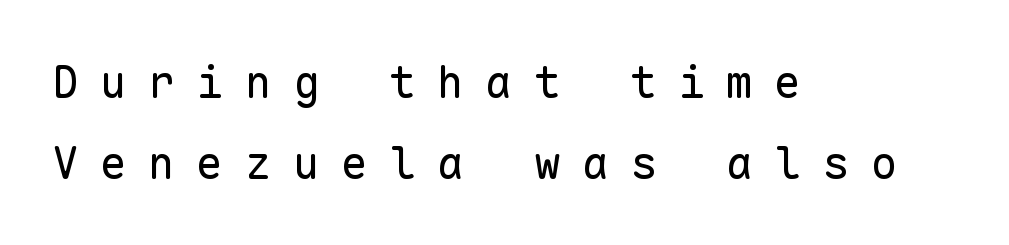
The image shows 45 px regular-weight sans-serif type, upright, monospaced; set left-aligned, line spacing 1.8x, unusually wide letter spacing (+0.47 em), not underlined; low stroke contrast and a medium x-height.
